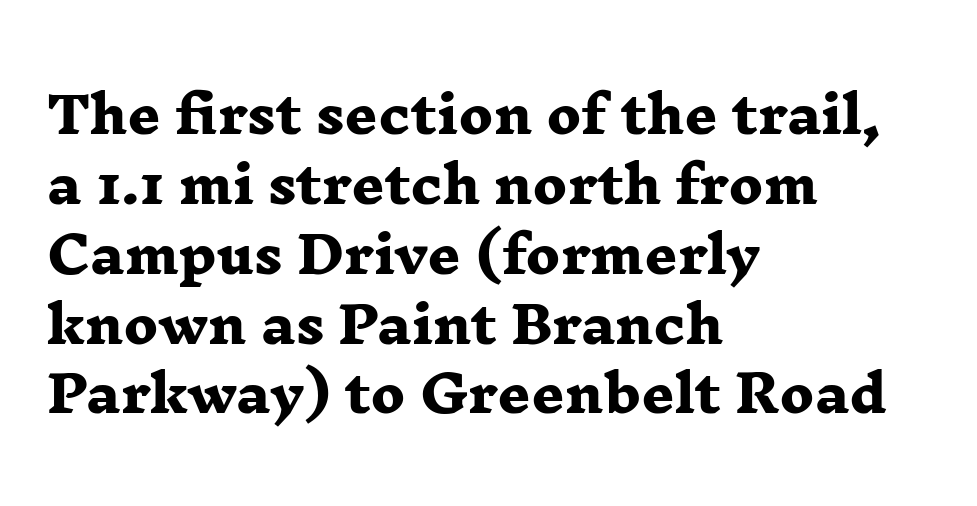
Proportional: the letters do not fall into vertical columns. The passage is arranged the way most books set body copy — flush left. The area under the type is left untouched. Does the leading feel generous? No, just average. The letters sit at their default tracking, neither squeezed nor spread. The sample has been set heavy, in full bold.
